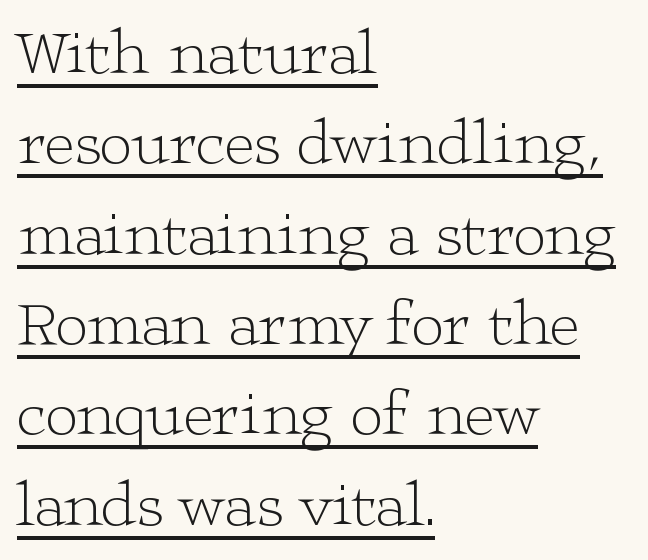
{"serif": "yes", "italic": "no", "bold": "no", "weight": "light", "width": "wide", "stroke_contrast": "low", "x_height": "medium", "monospaced": "no", "underline": "yes", "align": "left", "line_spacing": "normal", "line_spacing_ratio": 1.39, "letter_spacing": "normal", "letter_spacing_em": 0.0, "glyph_px": 65}
